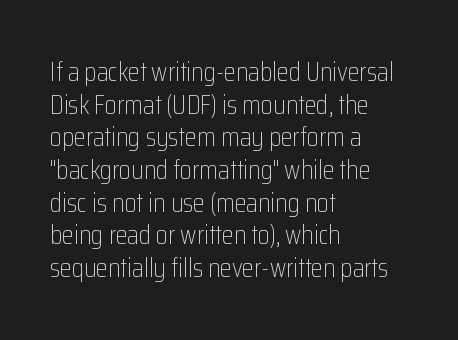
The image shows 27 px text type, upright; set left-aligned, line spacing 1.21x, normal letter spacing, not underlined.
